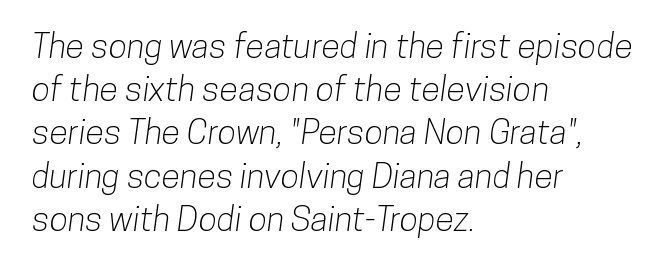
{"serif": "no", "width": "condensed", "stroke_contrast": "low", "x_height": "medium", "monospaced": "no", "underline": "no", "align": "left", "line_spacing": "normal", "line_spacing_ratio": 1.27, "letter_spacing": "normal", "letter_spacing_em": 0.0, "glyph_px": 34}
